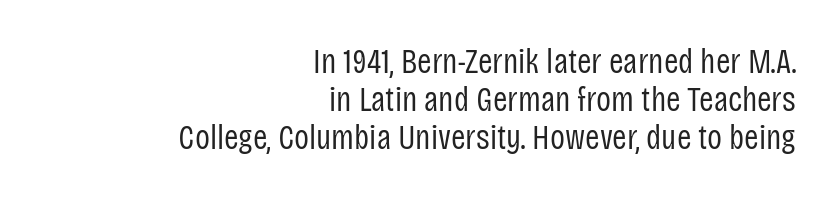
There is no visible air inserted between adjacent glyphs. Observe the absence of serifs on each vertical stroke in this sample. These lines are rendered in a variable-pitch font. Each new line begins almost immediately beneath the previous one. Weight: not bold — regular or lighter.
